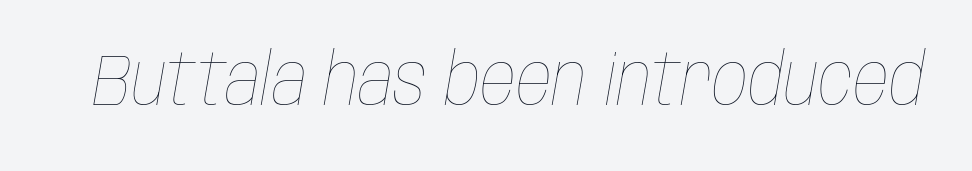
The font sits on the lighter half of the weight spectrum, regular included. Proportional: the letters do not fall into vertical columns. Only glyphs here, with clear space below each row. In terms of posture, this sample is oblique. How are the letters spaced? Ordinarily, with no added tracking.
